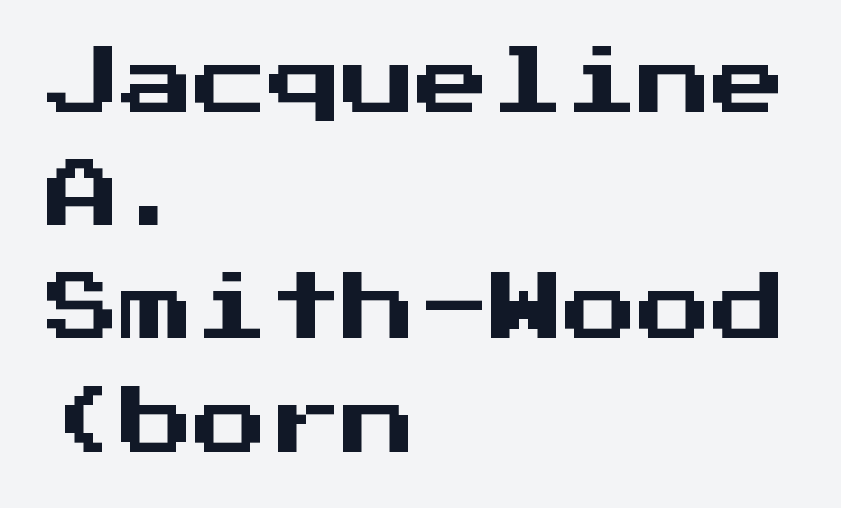
Quick note: not italic, upright. Check where the strokes stop: nothing finishes them off — pure sans. The line-height multiplier appears to be the usual default. Does extra space separate the letters? No, they use regular spacing. Typeset ragged right — the left edge is the straight one. Unmarked baselines from the first word to the last.
